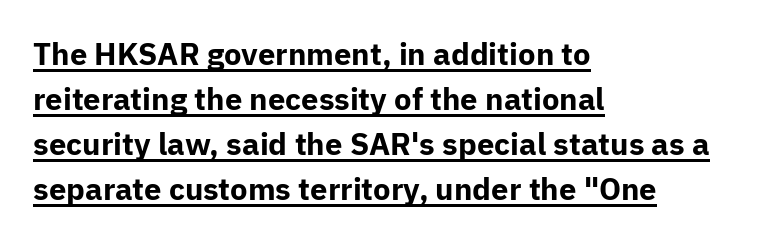
The image shows 31 px bold sans-serif type, upright; set left-aligned, normal line spacing (1.45x), normal letter spacing, underlined; low stroke contrast and a medium x-height.
